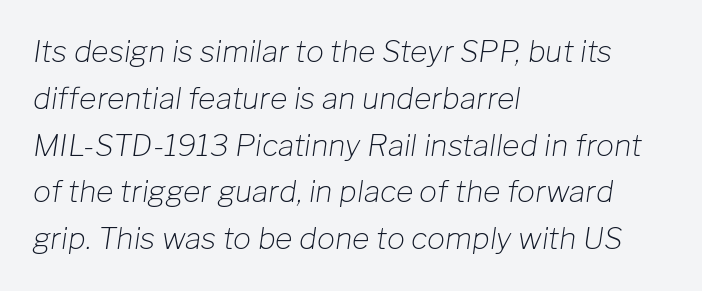
{"italic": "yes", "lean": "right", "slant_degrees": 8, "bold": "no", "weight": "light", "width": "normal", "stroke_contrast": "low", "x_height": "medium", "monospaced": "no", "underline": "no", "align": "left", "line_spacing": "normal", "line_spacing_ratio": 1.56, "letter_spacing": "normal", "letter_spacing_em": 0.0, "glyph_px": 30}
